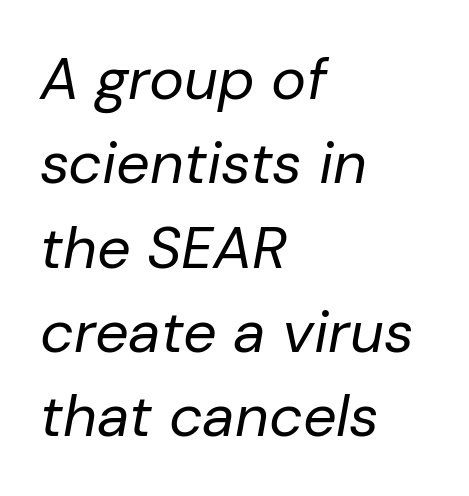
{"italic": "yes", "lean": "right", "slant_degrees": 10, "bold": "no", "weight": "regular", "width": "normal", "stroke_contrast": "low", "x_height": "medium", "monospaced": "no", "underline": "no", "align": "left", "line_spacing": "normal", "line_spacing_ratio": 1.43, "letter_spacing": "normal", "letter_spacing_em": 0.0, "glyph_px": 59}
